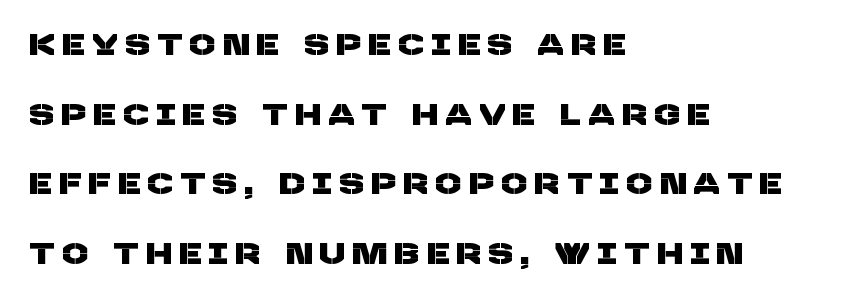
Has an underline been added? It has not. The text was rendered using a sans face with plain stroke endings. Someone cranked the tracking dial way up on this one. The paragraph has a hard left edge and a soft right edge. The designer dialed line spacing up above the default.
